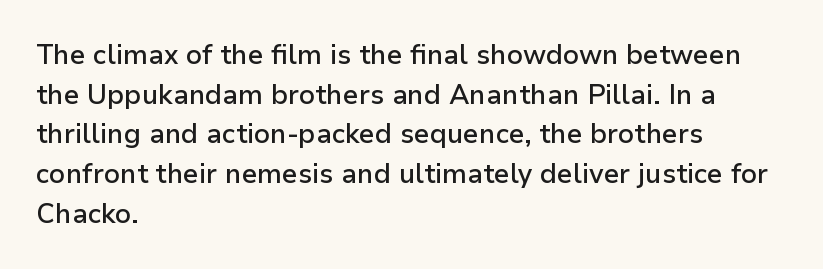
Q: Is the text bold? A: Semi-bold.
Q: Is the text italic (slanted)? A: No, it is upright.
Q: Is the text underlined? A: No.
Q: How is the paragraph aligned? A: Left-aligned.
Q: Is the spacing between letters normal or unusually wide? A: Normal.
Q: Is the spacing between lines tight, normal or loose? A: Normal.
